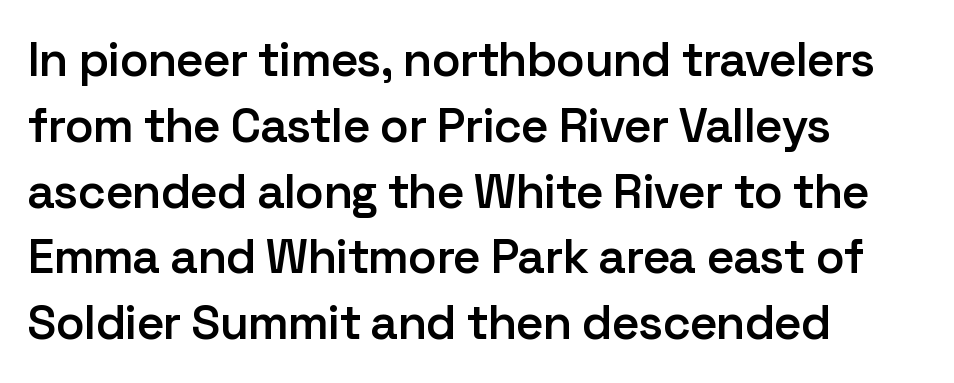
Q: Is the text bold? A: Semi-bold.
Q: Is the text italic (slanted)? A: No, it is upright.
Q: Is the typeface a serif or a sans-serif typeface? A: Sans-serif.
Q: Is the text underlined? A: No.
Q: How is the paragraph aligned? A: Left-aligned.
Q: Is the spacing between letters normal or unusually wide? A: Normal.
Q: Is the spacing between lines tight, normal or loose? A: Normal.
Q: Width (condensed, normal, or wide)? A: Normal.
Q: Stroke contrast? A: Low.
Q: x-height? A: Medium.
Q: Monospaced? A: No.
